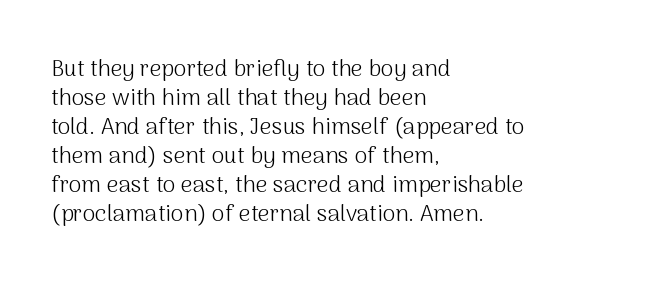
The image shows 23 px text type, upright; set left-aligned, normal line spacing (1.26x), normal letter spacing, not underlined.
